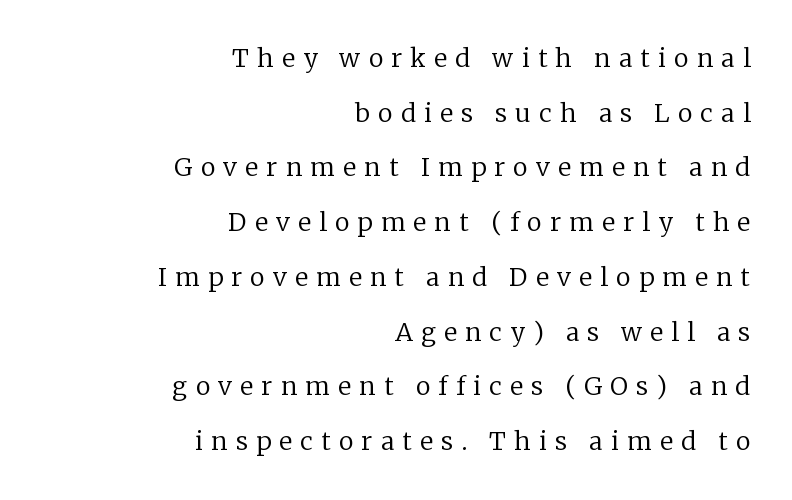
{"italic": "no", "bold": "no", "underline": "no", "align": "right", "line_spacing": "loose", "line_spacing_ratio": 2.19, "letter_spacing": "wide", "letter_spacing_em": 0.33, "glyph_px": 25}
